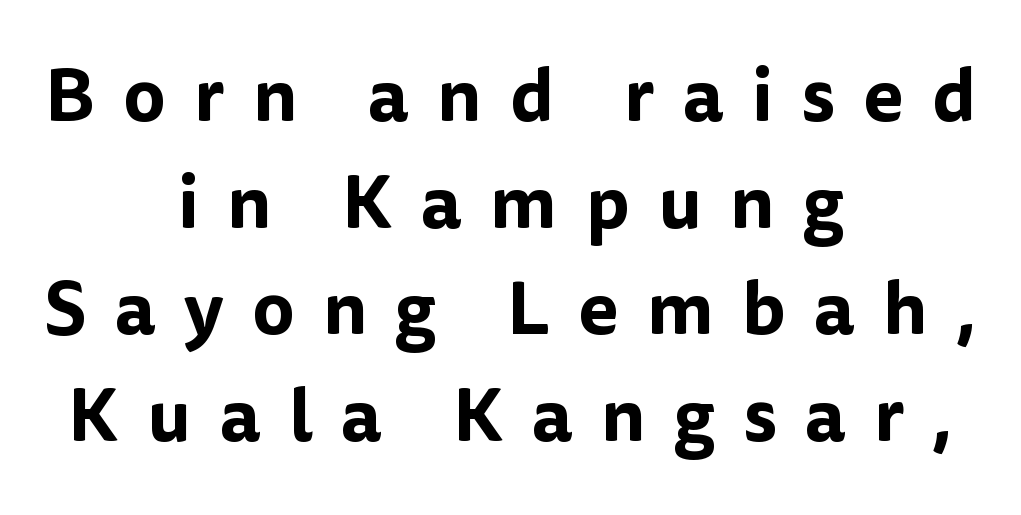
{"serif": "no", "italic": "no", "width": "normal", "stroke_contrast": "low", "x_height": "medium", "monospaced": "no", "underline": "no", "align": "center", "line_spacing": "normal", "line_spacing_ratio": 1.44, "letter_spacing": "wide", "letter_spacing_em": 0.38, "glyph_px": 74}
